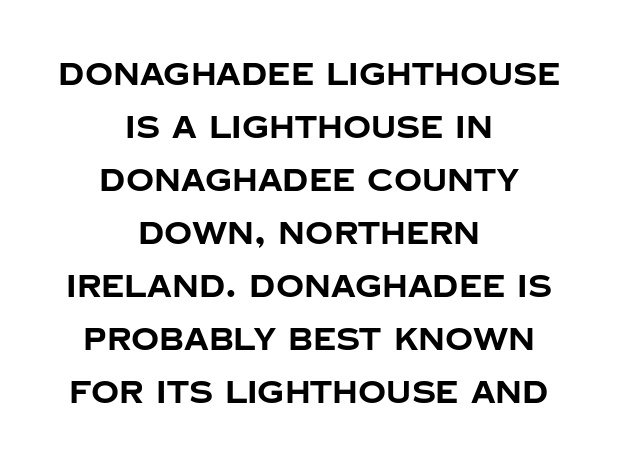
Q: Is the text bold? A: Yes.
Q: Is the text italic (slanted)? A: No, it is upright.
Q: Is the typeface a serif or a sans-serif typeface? A: Sans-serif.
Q: Is the text underlined? A: No.
Q: How is the paragraph aligned? A: Centered.
Q: Is the spacing between letters normal or unusually wide? A: Normal.
Q: Width (condensed, normal, or wide)? A: Normal.
Q: Stroke contrast? A: Low.
Q: x-height? A: Large.
Q: Monospaced? A: No.
